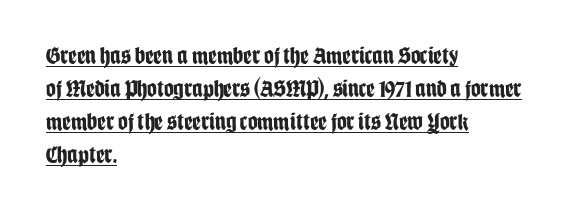
Q: Is the text bold? A: Yes.
Q: Is the text italic (slanted)? A: No, it is upright.
Q: Is the text underlined? A: Yes.
Q: How is the paragraph aligned? A: Left-aligned.
Q: Is the spacing between letters normal or unusually wide? A: Normal.
Q: Is the spacing between lines tight, normal or loose? A: Normal.
